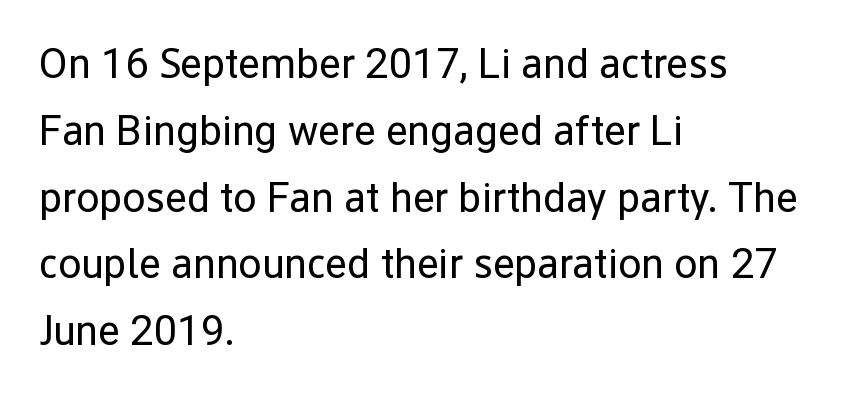
{"serif": "no", "italic": "no", "bold": "no", "weight": "regular", "width": "normal", "stroke_contrast": "low", "x_height": "medium", "monospaced": "no", "underline": "no", "align": "left", "line_spacing": "normal", "line_spacing_ratio": 1.59, "letter_spacing": "normal", "letter_spacing_em": 0.0, "glyph_px": 42}
